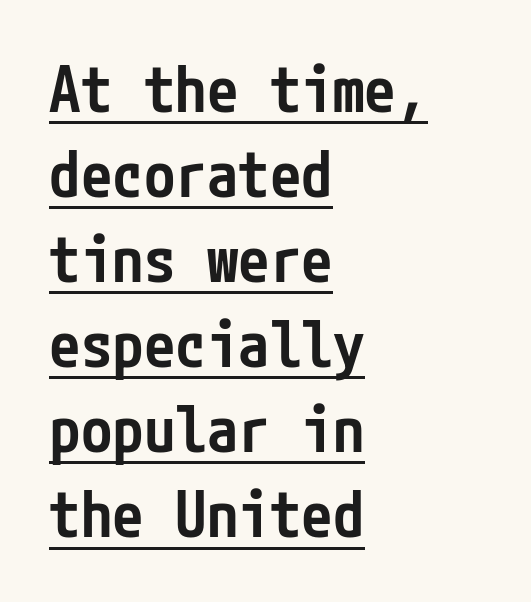
{"serif": "no", "italic": "no", "bold": "semi", "weight": "semibold", "width": "condensed", "stroke_contrast": "low", "x_height": "medium", "underline": "yes", "align": "left", "line_spacing": "normal", "line_spacing_ratio": 1.35, "letter_spacing": "normal", "letter_spacing_em": 0.0, "glyph_px": 63}
